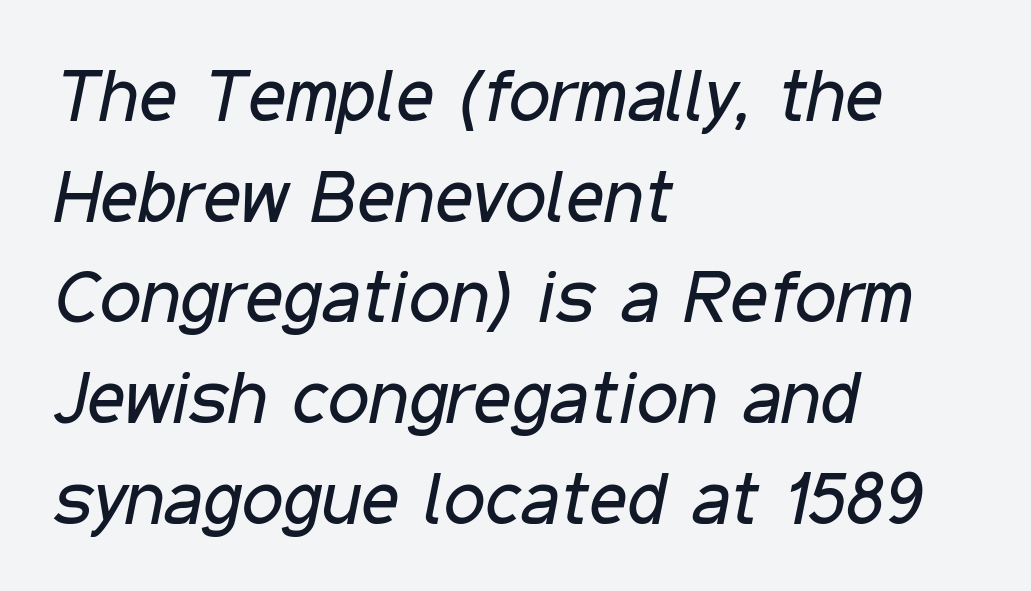
Has an underline been added? It has not. The strokes carry an ordinary text weight at most. The glyphs look as if they've been sheared to an angle. Here the designer chose a conventional face with non-uniform glyph widths. The lines sit at an ordinary, default distance from one another.
